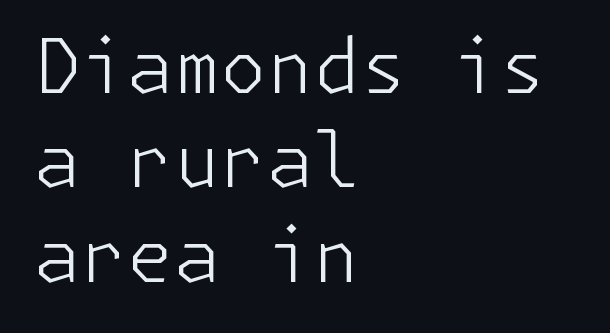
The image shows 75 px light sans-serif type, upright; set left-aligned, normal line spacing (1.26x), normal letter spacing, not underlined; low stroke contrast and a medium x-height.
